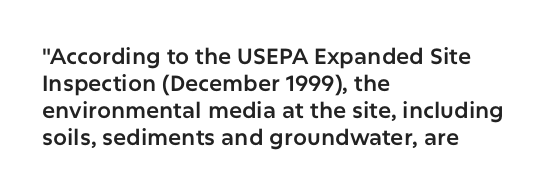
The image shows 22 px text type, upright; set left-aligned, line spacing 1.23x, normal letter spacing, not underlined.
